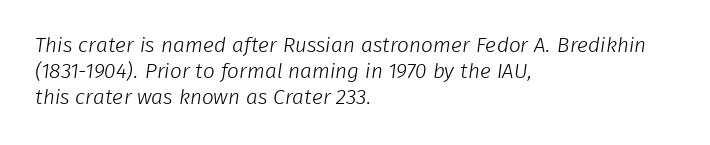
{"bold": "no", "underline": "no", "align": "left", "line_spacing_ratio": 1.24, "letter_spacing": "normal", "letter_spacing_em": 0.0, "glyph_px": 21}
